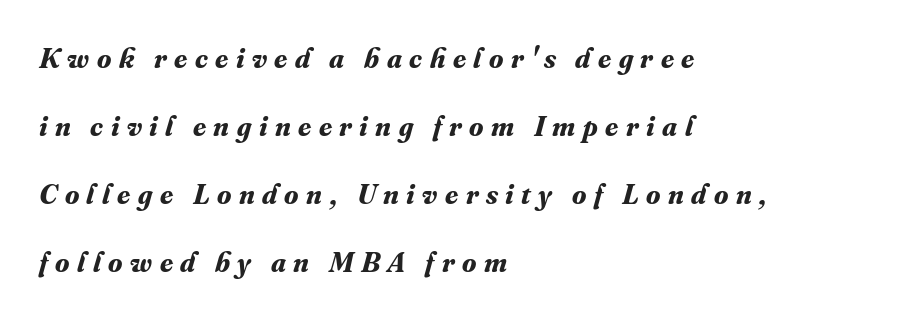
Words appear elongated and porous because spacing is wide. Rule under the text: the space is simply empty. Designer's note — italics engaged. One-word summary of the alignment: left. Rows of type keep a wide berth in the vertical direction.
